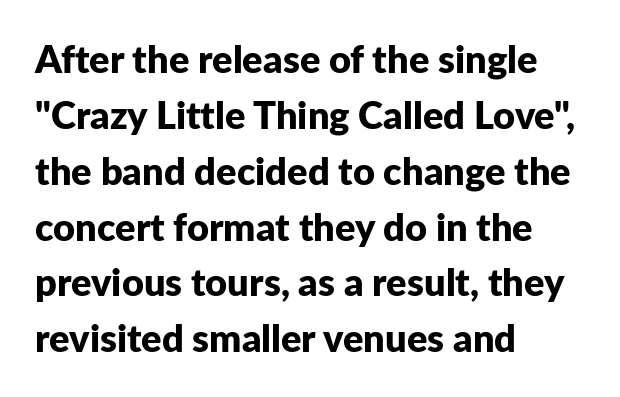
The rows are spaced the way most documents space them. If you drew a line through each stem, it would be perfectly vertical. Nothing unusual about the tracking: characters are spaced as the font intends. Is this a fixed-width face? No — the glyphs have proportional, varying widths.
